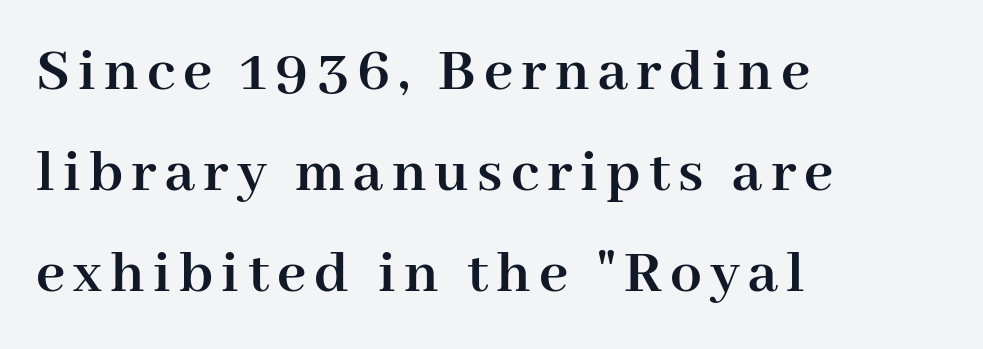
{"serif": "yes", "italic": "no", "bold": "yes", "weight": "semibold", "width": "normal", "stroke_contrast": "high", "x_height": "medium", "monospaced": "no", "underline": "no", "align": "left", "line_spacing": "normal", "line_spacing_ratio": 1.6, "glyph_px": 63}
